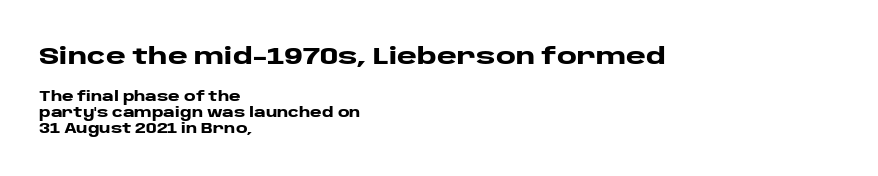
{"italic": "no", "bold": "yes", "underline": "no", "align": "left", "line_spacing": "tight", "line_spacing_ratio": 1.15, "letter_spacing": "normal", "letter_spacing_em": 0.0, "larger_block": "first", "size_ratio": 1.71, "glyph_px": 24}
